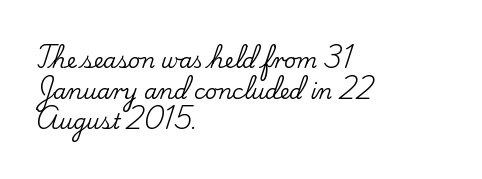
{"underline": "no", "align": "left", "line_spacing": "normal", "line_spacing_ratio": 1.46, "letter_spacing": "normal", "letter_spacing_em": 0.0, "glyph_px": 21}
